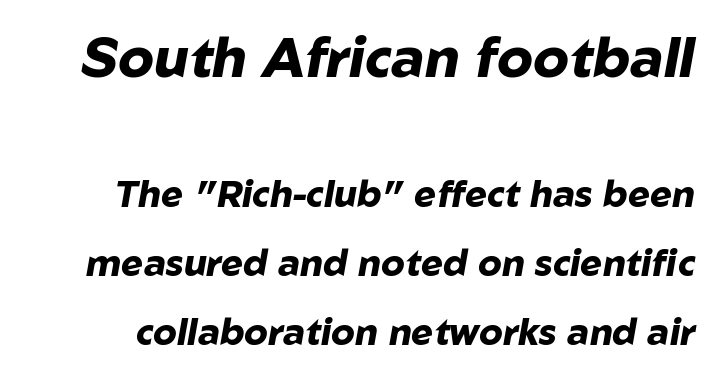
Each letter keeps its own natural width here, so spacing adapts to shape. Emphasis-style slanted type is in use. This sample uses plain, unmodified letter spacing. Has an underline been added? It has not. This layout puts the oversized block above and the modest block below.
